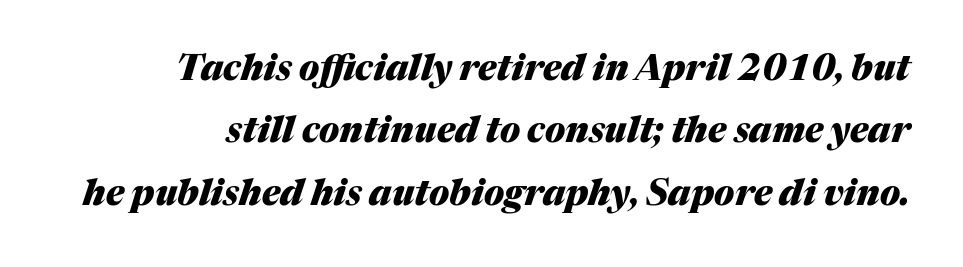
Q: Is the text bold? A: Yes.
Q: Is the text italic (slanted)? A: Yes, it leans right by about 17 degrees.
Q: Is the text underlined? A: No.
Q: Is the spacing between letters normal or unusually wide? A: Normal.
Q: Width (condensed, normal, or wide)? A: Normal.
Q: Stroke contrast? A: Medium.
Q: x-height? A: Medium.
Q: Monospaced? A: No.
